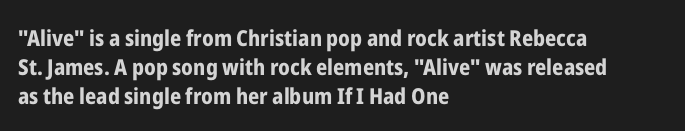
{"italic": "no", "bold": "yes", "underline": "no", "align": "left", "line_spacing": "normal", "line_spacing_ratio": 1.32, "letter_spacing": "normal", "letter_spacing_em": 0.0, "glyph_px": 22}
